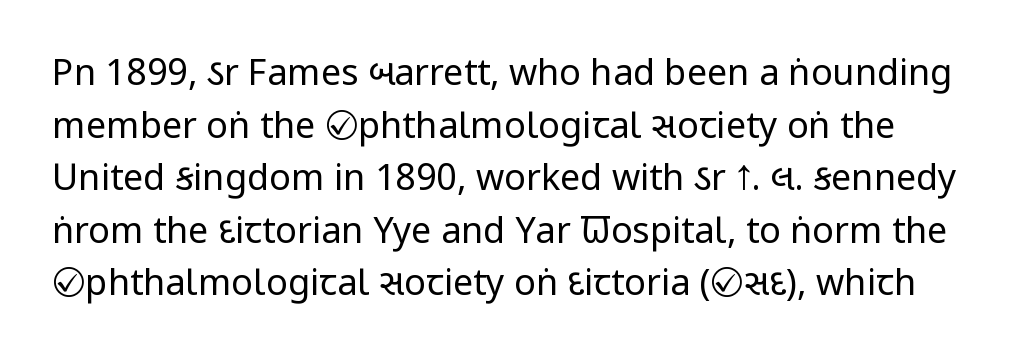
The image shows 36 px regular-weight, condensed sans-serif type, upright; set normal line spacing (1.46x), normal letter spacing, not underlined; low stroke contrast and a large x-height.
